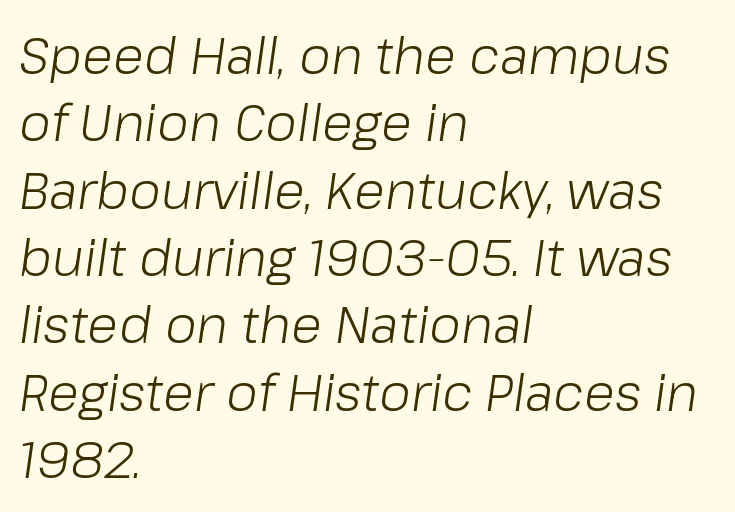
{"italic": "yes", "lean": "right", "slant_degrees": 8, "bold": "no", "weight": "light", "width": "normal", "stroke_contrast": "low", "x_height": "medium", "monospaced": "no", "underline": "no", "align": "left", "line_spacing": "normal", "line_spacing_ratio": 1.32, "letter_spacing": "normal", "letter_spacing_em": 0.0, "glyph_px": 51}
